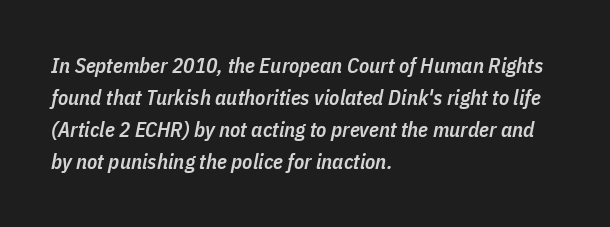
Horizontal alignment here is leftward, the default for most running prose. This block has exactly the height ordinary leading produces. The face used here is a semibold: visibly heavier than regular, lighter than bold. Quick note: italic.
